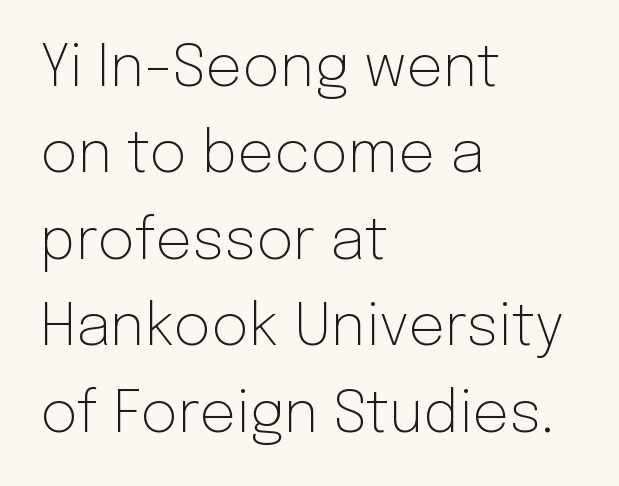
The image shows 58 px light sans-serif type, upright; set left-aligned, normal line spacing (1.49x), normal letter spacing, not underlined; low stroke contrast and a medium x-height.
